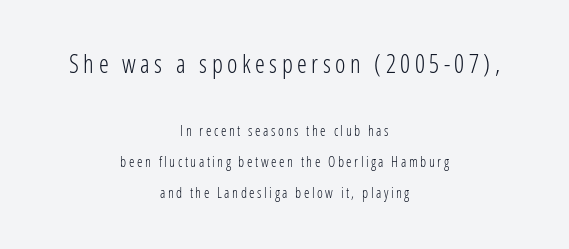
{"italic": "no", "bold": "no", "underline": "no", "align": "center", "line_spacing": "loose", "line_spacing_ratio": 2.2, "larger_block": "first", "size_ratio": 1.79, "glyph_px": 25}
